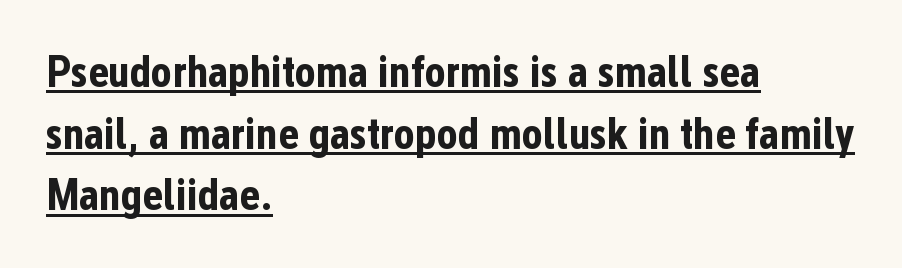
Q: Is the text bold? A: Yes.
Q: Is the text italic (slanted)? A: No, it is upright.
Q: Is the typeface a serif or a sans-serif typeface? A: Sans-serif.
Q: Is the text underlined? A: Yes.
Q: How is the paragraph aligned? A: Left-aligned.
Q: Is the spacing between letters normal or unusually wide? A: Normal.
Q: Is the spacing between lines tight, normal or loose? A: Normal.
Q: Width (condensed, normal, or wide)? A: Condensed.
Q: Stroke contrast? A: Low.
Q: x-height? A: Medium.
Q: Monospaced? A: No.
